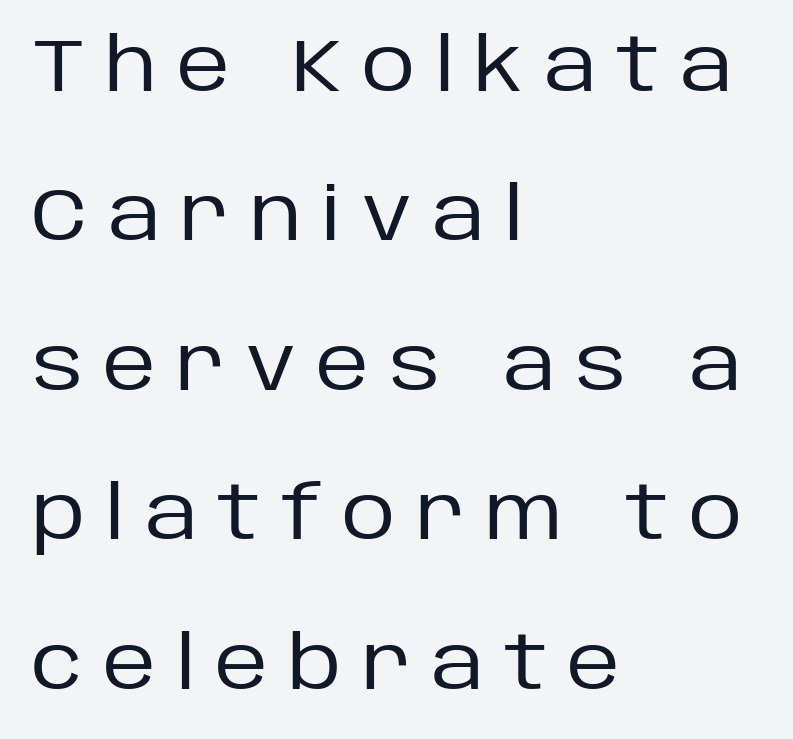
Q: Is the text bold? A: No.
Q: Is the text italic (slanted)? A: No, it is upright.
Q: Is the typeface a serif or a sans-serif typeface? A: Sans-serif.
Q: Is the text underlined? A: No.
Q: How is the paragraph aligned? A: Left-aligned.
Q: Is the spacing between letters normal or unusually wide? A: Unusually wide.
Q: Is the spacing between lines tight, normal or loose? A: Loose.
Q: Width (condensed, normal, or wide)? A: Normal.
Q: Stroke contrast? A: Low.
Q: x-height? A: Large.
Q: Monospaced? A: No.
